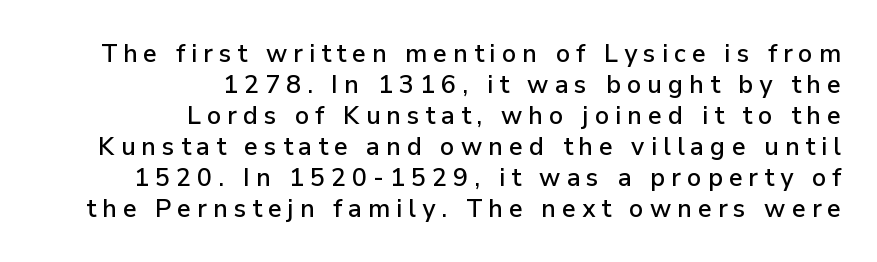
The image shows 25 px text type, upright; set right-aligned, line spacing 1.24x, unusually wide letter spacing (+0.24 em), not underlined.
